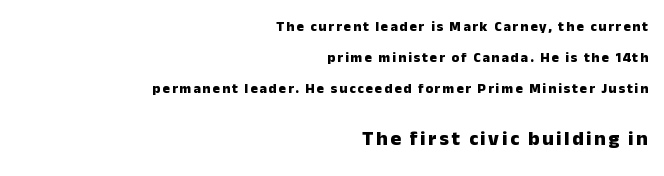
{"italic": "no", "bold": "yes", "underline": "no", "align": "right", "line_spacing": "loose", "line_spacing_ratio": 2.2, "larger_block": "second", "size_ratio": 1.43, "glyph_px": 20}
